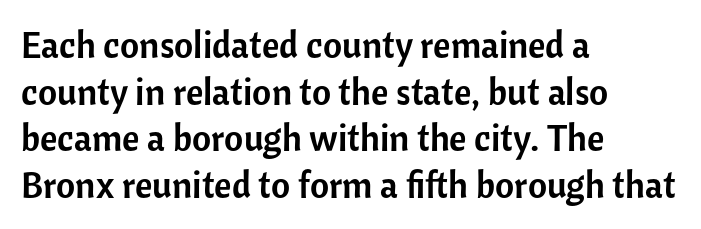
{"serif": "no", "italic": "no", "width": "normal", "stroke_contrast": "low", "x_height": "medium", "monospaced": "no", "underline": "no", "align": "left", "line_spacing": "normal", "line_spacing_ratio": 1.26, "letter_spacing": "normal", "letter_spacing_em": 0.0, "glyph_px": 37}
